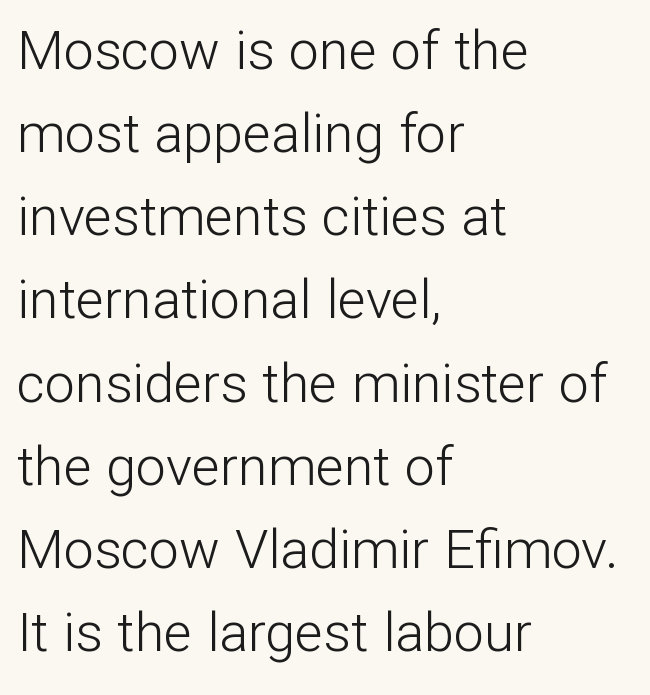
The image shows 54 px light sans-serif type, upright; set left-aligned, normal line spacing (1.54x), normal letter spacing, not underlined; low stroke contrast and a medium x-height.
